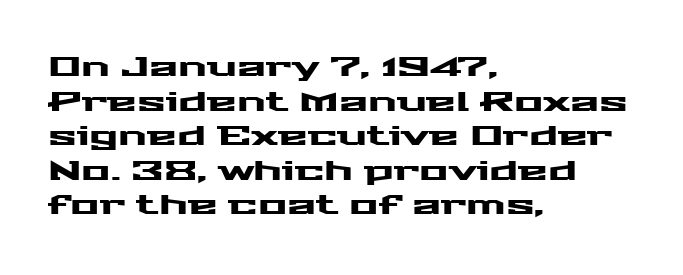
The image shows 27 px text type, upright; set left-aligned, normal line spacing (1.28x), normal letter spacing, not underlined.
